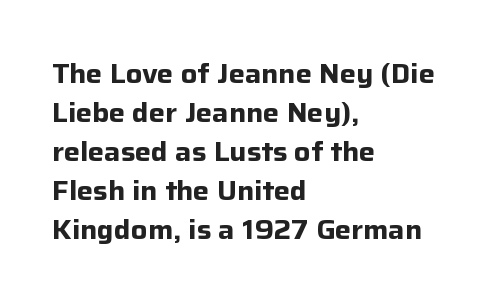
Q: Is the text bold? A: Yes.
Q: Is the text italic (slanted)? A: No, it is upright.
Q: Is the text underlined? A: No.
Q: How is the paragraph aligned? A: Left-aligned.
Q: Is the spacing between letters normal or unusually wide? A: Normal.
Q: Is the spacing between lines tight, normal or loose? A: Normal.
